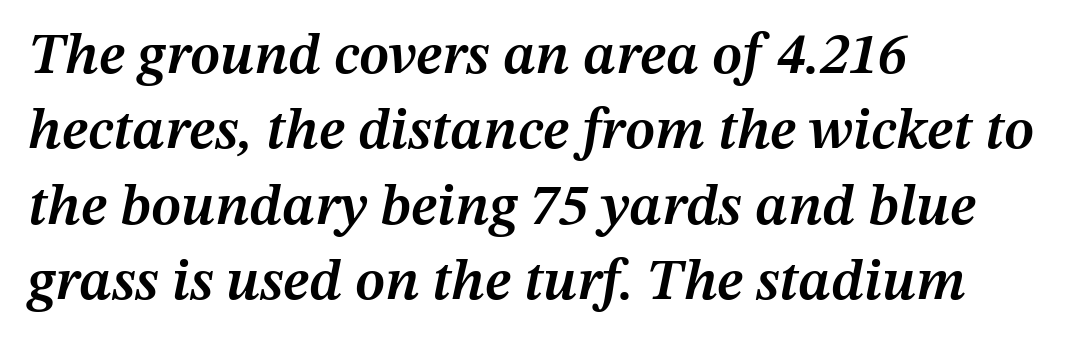
The image shows 58 px semibold type, italic (leaning right); set left-aligned, normal line spacing (1.3x), normal letter spacing, not underlined; medium stroke contrast and a medium x-height.
